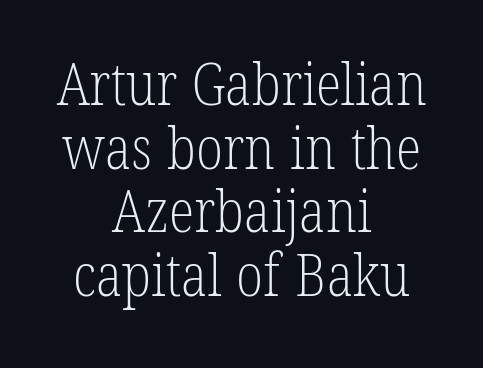
Does extra space separate the letters? No, they use regular spacing. This sample has the flowing, uneven cadence of proportional lettering. These lines huddle together more closely than default settings would place them. The strokes carry an ordinary text weight at most. The lines in this sample share a center point and differ in where they start and stop. The foot of each line stays bare and open.
